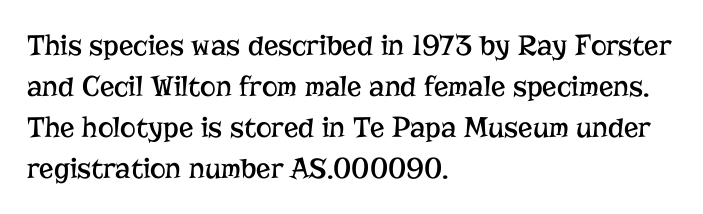
The image shows 30 px regular-weight serif type, upright; set left-aligned, normal line spacing (1.37x), normal letter spacing, not underlined; low stroke contrast and a medium x-height.
